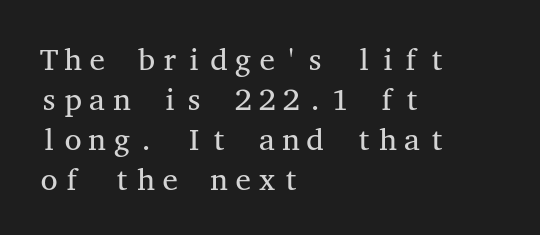
Q: Is the text bold? A: No.
Q: Is the text italic (slanted)? A: No, it is upright.
Q: Is the typeface a serif or a sans-serif typeface? A: Serif.
Q: Is the text underlined? A: No.
Q: How is the paragraph aligned? A: Left-aligned.
Q: Is the spacing between letters normal or unusually wide? A: Normal.
Q: Is the spacing between lines tight, normal or loose? A: Normal.
Q: Width (condensed, normal, or wide)? A: Wide.
Q: Stroke contrast? A: Medium.
Q: x-height? A: Medium.
Q: Monospaced? A: Yes.
